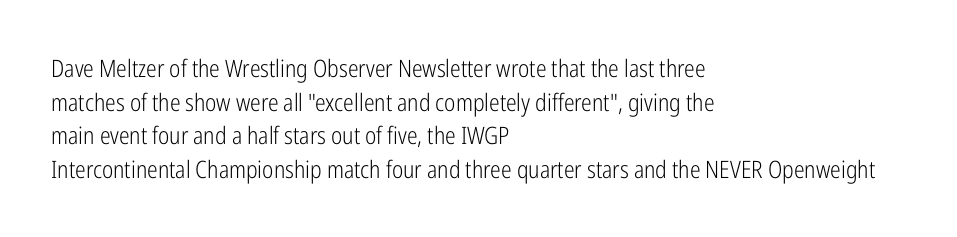
{"italic": "no", "bold": "no", "underline": "no", "align": "left", "line_spacing": "normal", "line_spacing_ratio": 1.4, "letter_spacing": "normal", "letter_spacing_em": 0.0, "glyph_px": 24}
